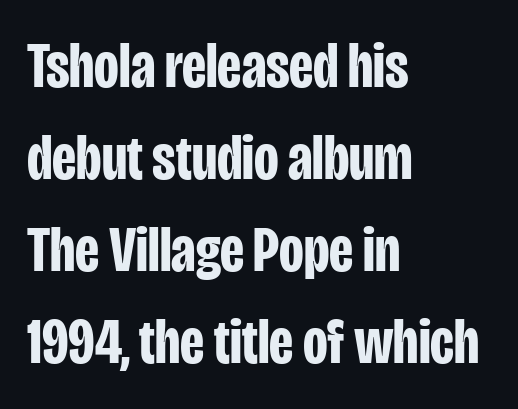
Caption: multi-line text, flush left, ragged right. Letterform terminals end flat and unadorned throughout the passage. The gaps between neighbouring characters are ordinary and unremarkable. The rendering uses natural spacing where letterforms have individual widths. Quick note: interline space is typical.
